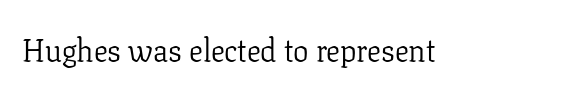
The foot of each line stays bare and open. Spacing verdict: proportional, widths tailored to each character. The lettering stays uniformly vertical, giving the passage a roman look. The type is set solid horizontally, with unmodified tracking. The strokes carry an ordinary text weight at most.
